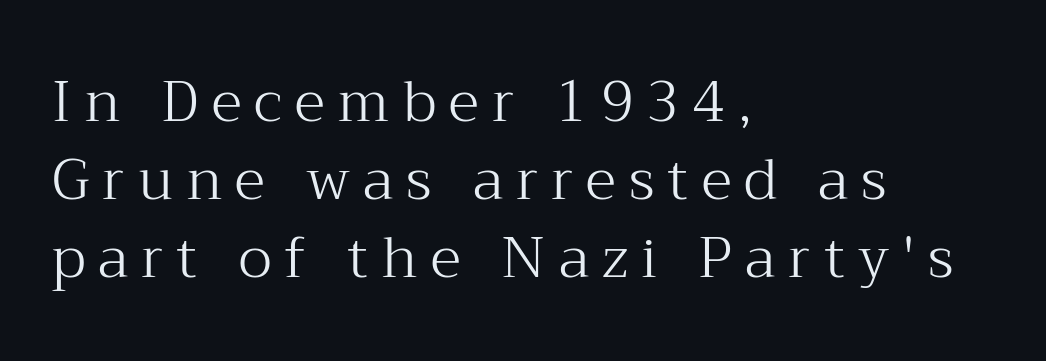
You can tell from the footed stems that serif type was used. Unlike italic type, these characters show no tilt at all. Does the copy run flush right? No — it runs flush left. No word sits above an underline.
